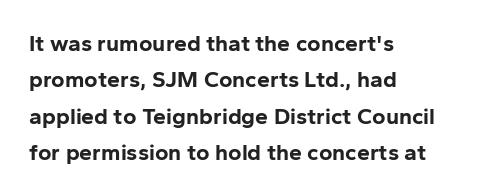
Q: Is the text bold? A: Yes.
Q: Is the text italic (slanted)? A: No, it is upright.
Q: Is the text underlined? A: No.
Q: How is the paragraph aligned? A: Left-aligned.
Q: Is the spacing between letters normal or unusually wide? A: Normal.
Q: Is the spacing between lines tight, normal or loose? A: Normal.
